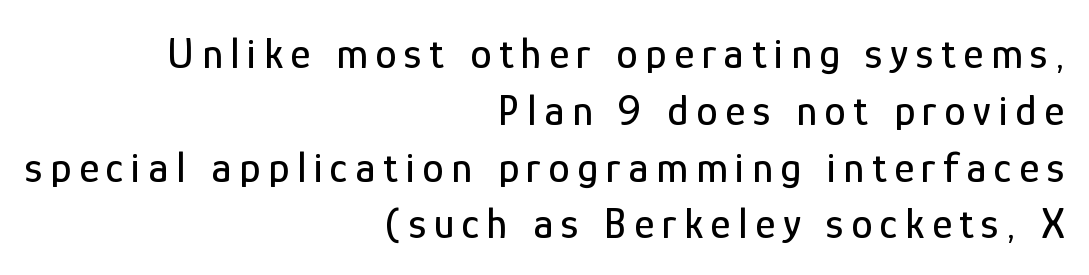
Ascenders rise straight up at ninety degrees. Proportional: the letters do not fall into vertical columns. The vertical gap from one line to the next is medium. Which margin do the lines hug? The right one — the left edge is uneven. Words float on clear page, feet unadorned. Note: no serifs on the glyphs.
